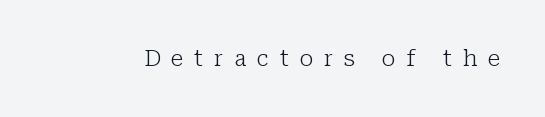
The image shows 22 px text type, upright; set unusually wide letter spacing (+0.49 em), not underlined.
